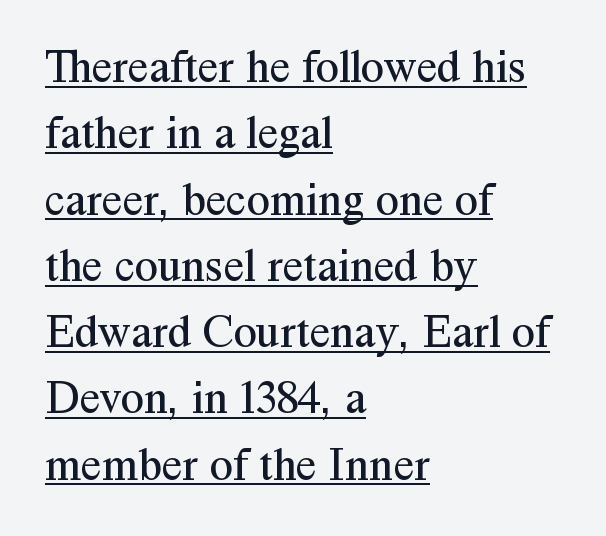
Notice how a bar underscores the lettering throughout. The type sits square on the baseline with zero lean. Inter-character spacing is left at the font's built-in metrics. The designer went with a serif here, giving each stem small feet. Summary of weight: not heavy and not bold.
